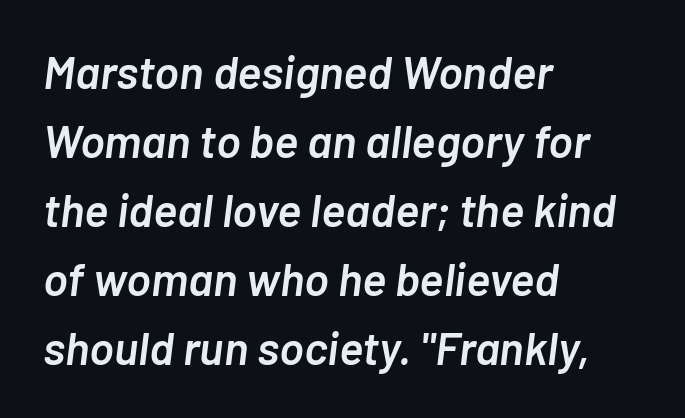
Q: Is the text bold? A: Semi-bold.
Q: Is the text italic (slanted)? A: Yes, it leans right by about 7 degrees.
Q: Is the text underlined? A: No.
Q: How is the paragraph aligned? A: Left-aligned.
Q: Is the spacing between letters normal or unusually wide? A: Normal.
Q: Is the spacing between lines tight, normal or loose? A: Normal.
Q: Width (condensed, normal, or wide)? A: Normal.
Q: Stroke contrast? A: Low.
Q: x-height? A: Medium.
Q: Monospaced? A: No.
